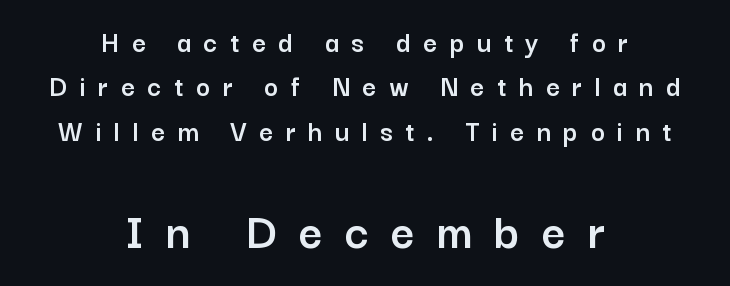
The image shows 52 px sans-serif type, upright; set centered, normal line spacing (1.48x), unusually wide letter spacing (+0.42 em), not underlined; the second (bottom) block is 1.73x larger; low stroke contrast and a medium x-height.
